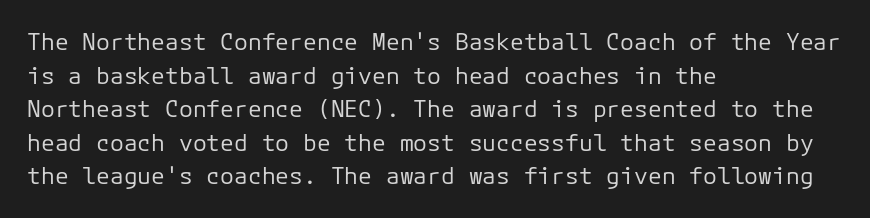
Q: Is the text bold? A: No.
Q: Is the text italic (slanted)? A: No, it is upright.
Q: Is the text underlined? A: No.
Q: How is the paragraph aligned? A: Left-aligned.
Q: Is the spacing between letters normal or unusually wide? A: Normal.
Q: Is the spacing between lines tight, normal or loose? A: Normal.
